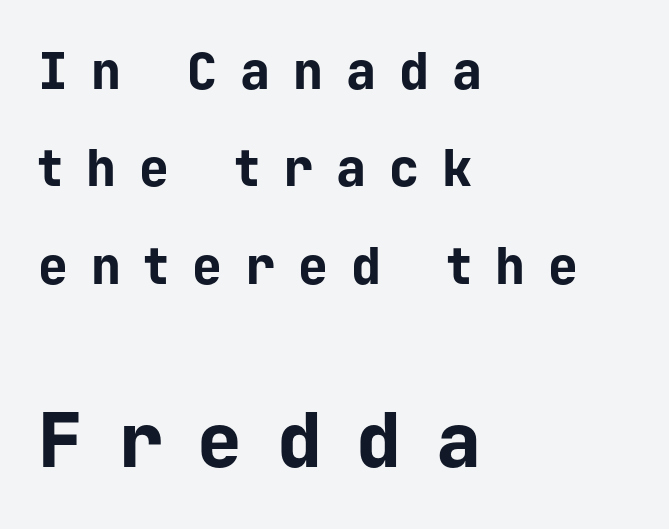
Plain, unruled lines of type. Honestly, the rows look like they've been pulled way apart. Does the lettering tilt? It doesn't — this is upright. Horizontal alignment here is leftward, the default for most running prose. Spacing verdict: monospaced, one width for all characters.
